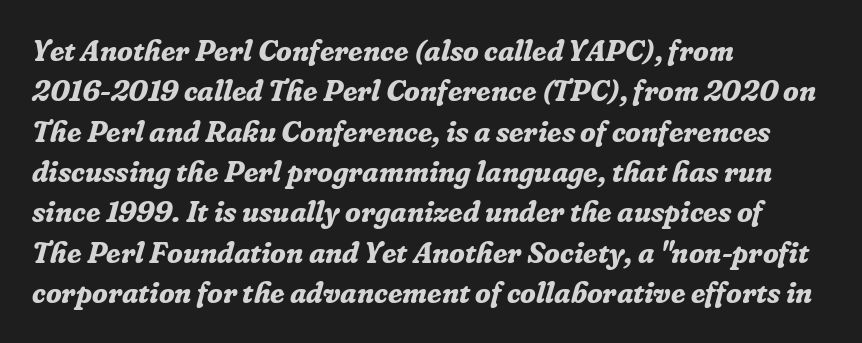
{"serif": "yes", "italic": "yes", "lean": "right", "slant_degrees": 16, "bold": "yes", "weight": "bold", "width": "normal", "stroke_contrast": "low", "x_height": "medium", "monospaced": "no", "underline": "no", "align": "left", "line_spacing": "normal", "line_spacing_ratio": 1.39, "letter_spacing": "normal", "letter_spacing_em": 0.0, "glyph_px": 29}
